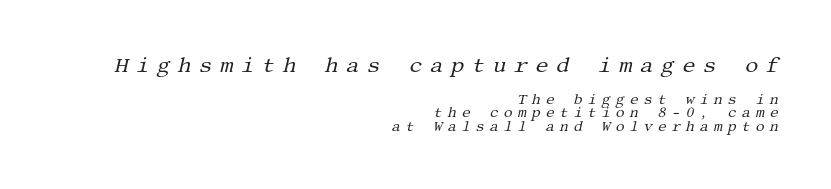
Line endings align vertically; line beginnings do not. Two sizes are in play, and the larger belongs to the first block. Descenders are the only things crossing below the line. One glance says dense: line gaps are narrower than usual. Substantial extra tracking has been applied to these lines. Caption: face not bold, strokes unweighted.
